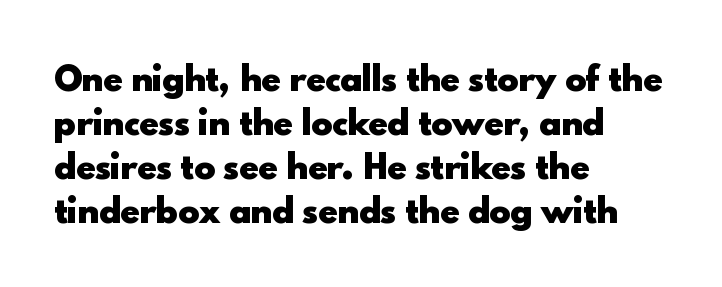
The image shows 32 px heavy sans-serif type, upright; set left-aligned, normal line spacing (1.37x), normal letter spacing, not underlined; a small x-height.
